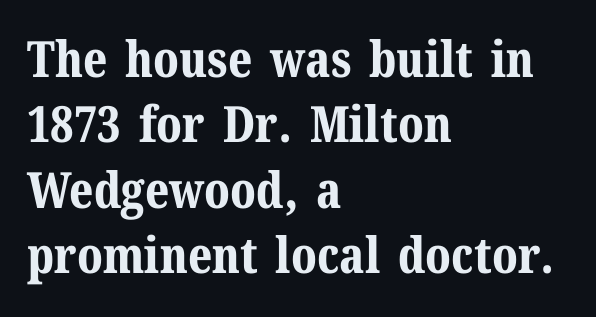
Q: Is the text bold? A: Yes.
Q: Is the text italic (slanted)? A: No, it is upright.
Q: Is the typeface a serif or a sans-serif typeface? A: Serif.
Q: Is the text underlined? A: No.
Q: How is the paragraph aligned? A: Left-aligned.
Q: Is the spacing between letters normal or unusually wide? A: Normal.
Q: Is the spacing between lines tight, normal or loose? A: Normal.
Q: Width (condensed, normal, or wide)? A: Normal.
Q: Stroke contrast? A: Medium.
Q: x-height? A: Medium.
Q: Monospaced? A: No.
